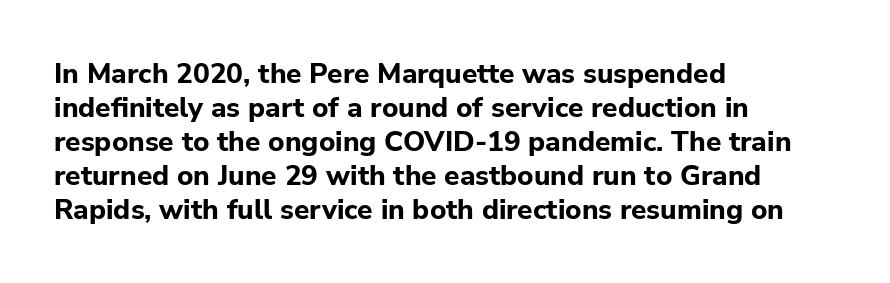
{"serif": "no", "italic": "no", "bold": "yes", "weight": "bold", "width": "normal", "stroke_contrast": "low", "x_height": "medium", "monospaced": "no", "underline": "no", "align": "left", "line_spacing_ratio": 1.21, "letter_spacing": "normal", "letter_spacing_em": 0.0, "glyph_px": 28}
